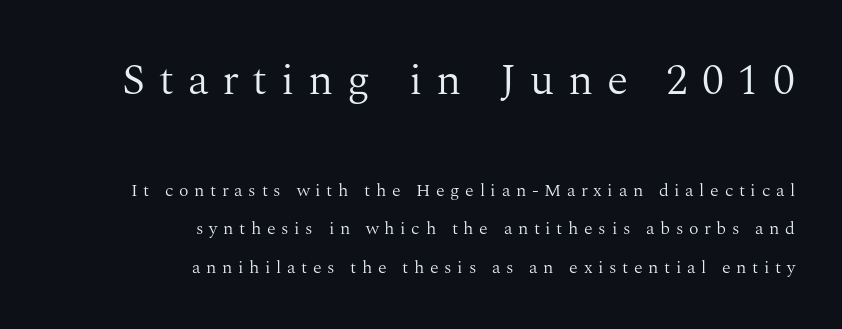
Q: Is the text bold? A: No.
Q: Is the text italic (slanted)? A: No, it is upright.
Q: Is the typeface a serif or a sans-serif typeface? A: Serif.
Q: Is the text underlined? A: No.
Q: How is the paragraph aligned? A: Right-aligned.
Q: Is the spacing between letters normal or unusually wide? A: Unusually wide.
Q: Is the spacing between lines tight, normal or loose? A: Loose.
Q: Which block of text is set in a larger size, the first (top) or the second (bottom)? A: The first (top) one.
Q: Width (condensed, normal, or wide)? A: Normal.
Q: Stroke contrast? A: Medium.
Q: x-height? A: Medium.
Q: Monospaced? A: No.
